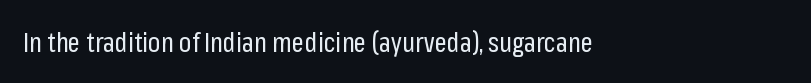
{"italic": "no", "bold": "no", "underline": "no", "align": "left", "letter_spacing": "normal", "letter_spacing_em": 0.0, "glyph_px": 27}
